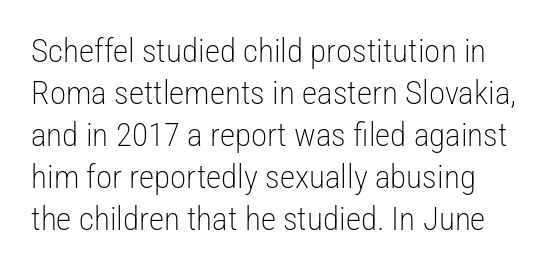
The image shows 33 px light, condensed sans-serif type, upright; set normal line spacing (1.27x), normal letter spacing, not underlined; low stroke contrast and a medium x-height.
